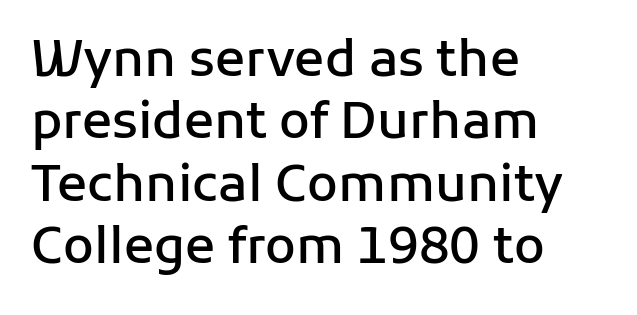
Q: Is the text bold? A: Semi-bold.
Q: Is the text italic (slanted)? A: No, it is upright.
Q: Is the typeface a serif or a sans-serif typeface? A: Sans-serif.
Q: Is the text underlined? A: No.
Q: How is the paragraph aligned? A: Left-aligned.
Q: Is the spacing between letters normal or unusually wide? A: Normal.
Q: Is the spacing between lines tight, normal or loose? A: Normal.
Q: Width (condensed, normal, or wide)? A: Normal.
Q: Stroke contrast? A: Low.
Q: x-height? A: Medium.
Q: Monospaced? A: No.
